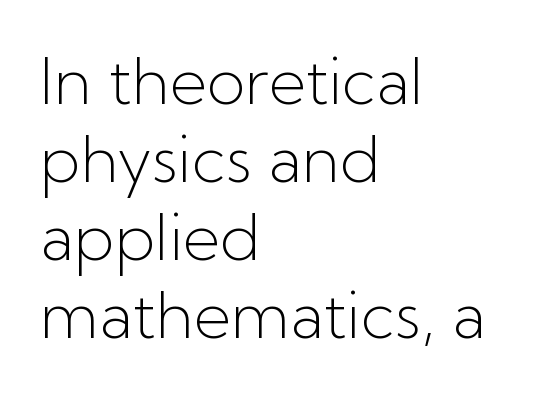
The rag falls on the right side of this text block. Varying glyph widths throughout — classic text-font behaviour. Observe the absence of serifs on each vertical stroke in this sample. Style check: upright. Each stroke keeps to a modest, everyday thickness or less. Default kerning and tracking; the words read as compact shapes.
